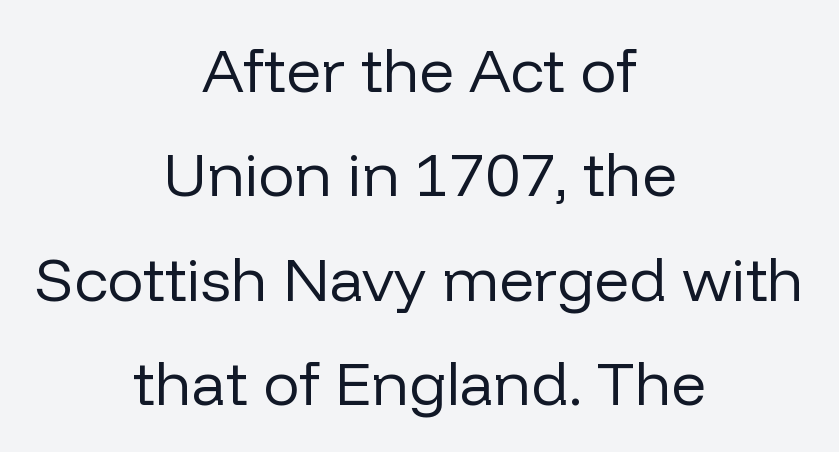
This is not heavy type; no bold has been used. Does the type have serifs? No, each stem ends abruptly. The zone under the glyphs is completely vacant. A typesetter would mark this as roman, not italic. The rendering keeps characters at their native spacing.
